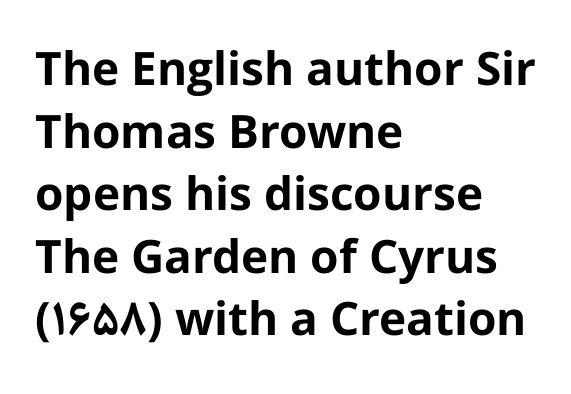
The image shows 46 px bold sans-serif type, upright; set left-aligned, normal line spacing (1.36x), normal letter spacing, not underlined; low stroke contrast and a medium x-height.
